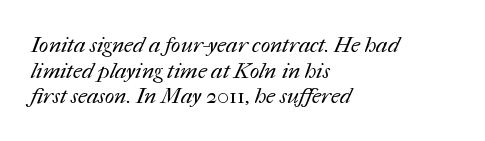
The image shows 22 px text type; set left-aligned, line spacing 1.17x, normal letter spacing, not underlined.
